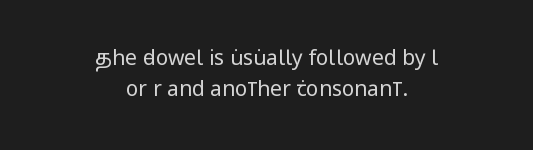
Spacing between characters is what you'd get straight out of the box. The leading is moderate, giving the passage an even texture. The weight would be labelled regular, book, light, or lighter still. Every stem runs plumb, perpendicular to the baseline. One-word summary of the alignment: center. The baseline area is clear.
